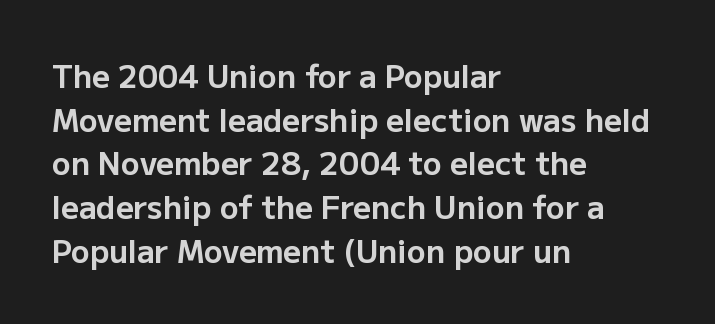
Q: Is the text bold? A: Yes.
Q: Is the text italic (slanted)? A: No, it is upright.
Q: Is the typeface a serif or a sans-serif typeface? A: Sans-serif.
Q: Is the text underlined? A: No.
Q: How is the paragraph aligned? A: Left-aligned.
Q: Is the spacing between letters normal or unusually wide? A: Normal.
Q: Is the spacing between lines tight, normal or loose? A: Normal.
Q: Width (condensed, normal, or wide)? A: Normal.
Q: Stroke contrast? A: Low.
Q: x-height? A: Medium.
Q: Monospaced? A: No.
